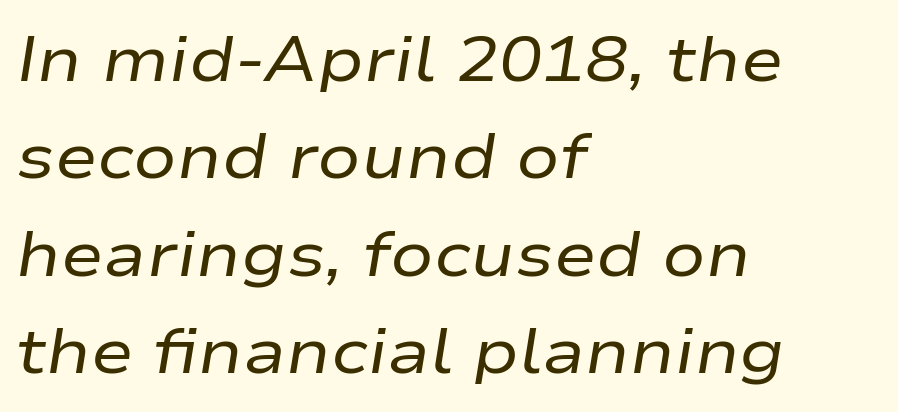
{"italic": "yes", "lean": "right", "slant_degrees": 9, "bold": "no", "weight": "regular", "width": "wide", "stroke_contrast": "low", "x_height": "medium", "monospaced": "no", "underline": "no", "align": "left", "line_spacing": "normal", "line_spacing_ratio": 1.52, "letter_spacing": "normal", "letter_spacing_em": 0.0, "glyph_px": 64}
